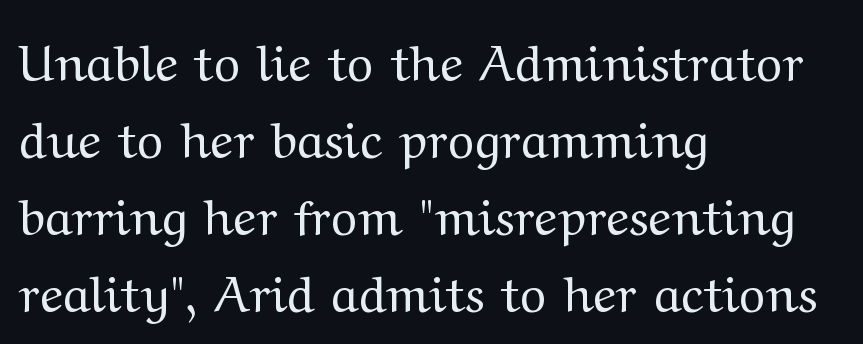
{"serif": "yes", "italic": "no", "bold": "no", "weight": "regular", "width": "wide", "stroke_contrast": "medium", "x_height": "medium", "monospaced": "no", "underline": "no", "align": "left", "line_spacing": "normal", "line_spacing_ratio": 1.54, "letter_spacing": "normal", "letter_spacing_em": 0.0, "glyph_px": 50}
